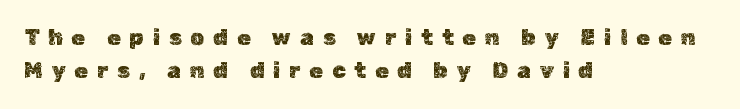
Vertical strokes here are truly vertical. Each row of text sits above clean, open space. Does the leading feel generous? No, just average. Tracking here is generous; glyphs stand well apart from one another. The paragraph shown leans on its left margin.
